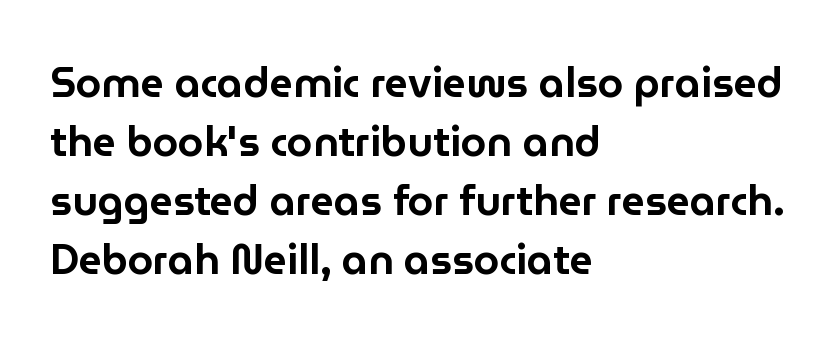
Q: Is the text italic (slanted)? A: No, it is upright.
Q: Is the typeface a serif or a sans-serif typeface? A: Sans-serif.
Q: Is the text underlined? A: No.
Q: How is the paragraph aligned? A: Left-aligned.
Q: Is the spacing between letters normal or unusually wide? A: Normal.
Q: Is the spacing between lines tight, normal or loose? A: Normal.
Q: Width (condensed, normal, or wide)? A: Normal.
Q: Stroke contrast? A: Low.
Q: x-height? A: Medium.
Q: Monospaced? A: No.
